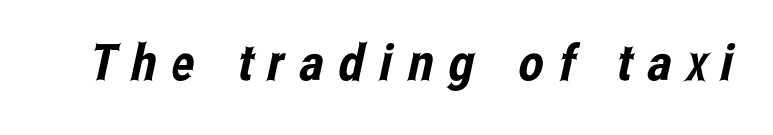
The gaps between neighbouring characters are conspicuously large. A typesetter would call this proportional, since set widths differ per character. This sample uses a sans-serif face. Unmarked baselines from the first word to the last.
